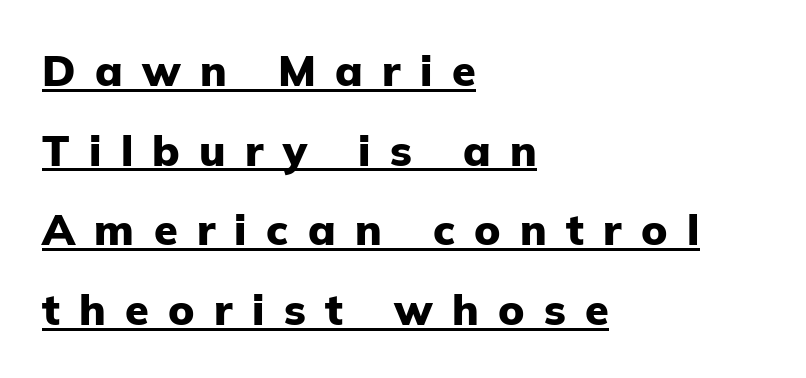
{"serif": "no", "italic": "no", "bold": "yes", "weight": "heavy", "width": "normal", "stroke_contrast": "low", "x_height": "medium", "monospaced": "no", "underline": "yes", "align": "left", "line_spacing_ratio": 1.85, "letter_spacing": "wide", "letter_spacing_em": 0.45, "glyph_px": 43}
